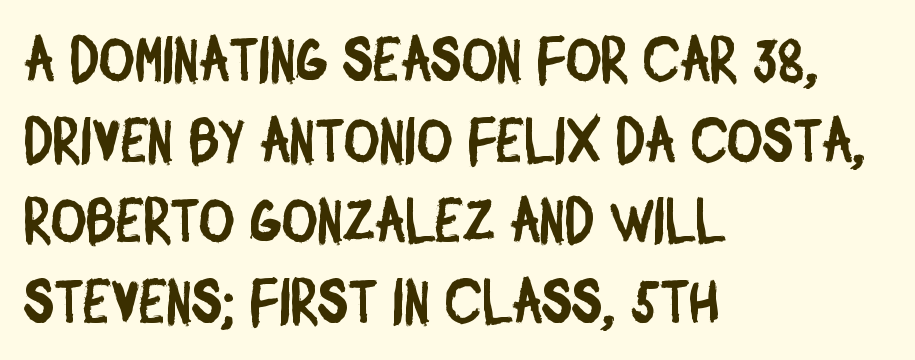
Q: Is the typeface a serif or a sans-serif typeface? A: Sans-serif.
Q: Is the text underlined? A: No.
Q: How is the paragraph aligned? A: Left-aligned.
Q: Is the spacing between letters normal or unusually wide? A: Normal.
Q: Is the spacing between lines tight, normal or loose? A: Normal.
Q: Width (condensed, normal, or wide)? A: Condensed.
Q: Stroke contrast? A: Low.
Q: x-height? A: Large.
Q: Monospaced? A: No.
